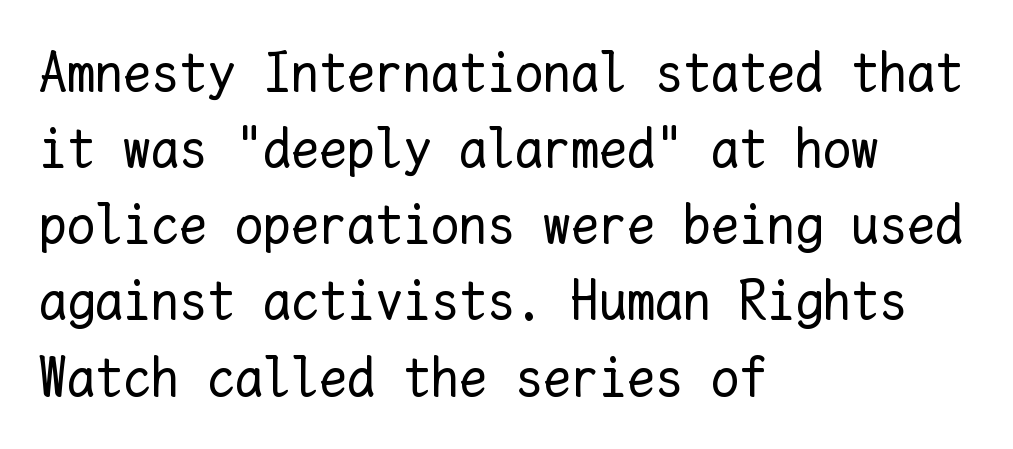
{"italic": "no", "bold": "no", "weight": "regular", "width": "normal", "stroke_contrast": "low", "x_height": "medium", "monospaced": "yes", "underline": "no", "align": "left", "line_spacing": "normal", "line_spacing_ratio": 1.36, "letter_spacing": "normal", "letter_spacing_em": 0.0, "glyph_px": 56}
